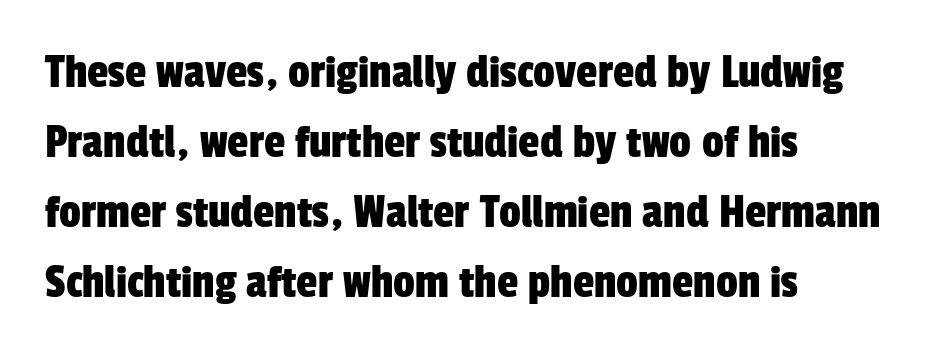
Are there feet on the stems? There aren't — it's a sans. Descender tails drop into unmarked territory. Honestly, the row spacing looks completely unremarkable. Varying glyph widths throughout — classic text-font behaviour.
